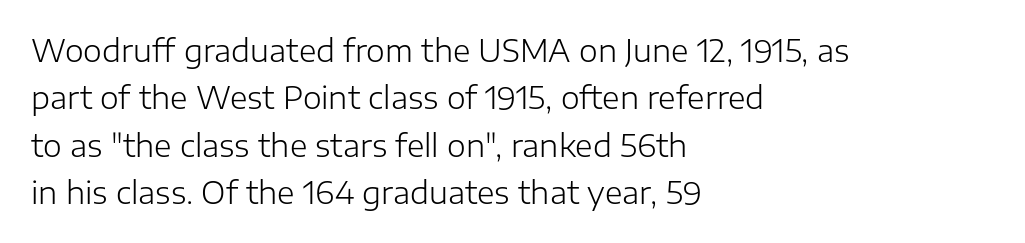
{"serif": "no", "italic": "no", "bold": "no", "weight": "light", "width": "normal", "stroke_contrast": "low", "x_height": "medium", "monospaced": "no", "underline": "no", "align": "left", "line_spacing": "normal", "line_spacing_ratio": 1.58, "letter_spacing": "normal", "letter_spacing_em": 0.0, "glyph_px": 30}
